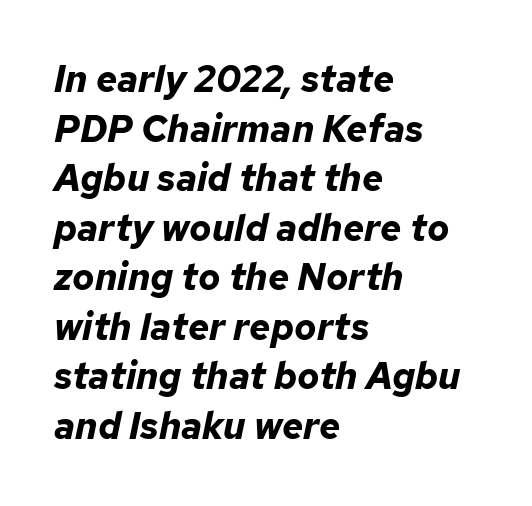
Q: Is the text bold? A: Yes.
Q: Is the text italic (slanted)? A: Yes, it leans right by about 12 degrees.
Q: Is the text underlined? A: No.
Q: How is the paragraph aligned? A: Left-aligned.
Q: Is the spacing between letters normal or unusually wide? A: Normal.
Q: Is the spacing between lines tight, normal or loose? A: Normal.
Q: Width (condensed, normal, or wide)? A: Normal.
Q: Stroke contrast? A: Low.
Q: x-height? A: Medium.
Q: Monospaced? A: No.
